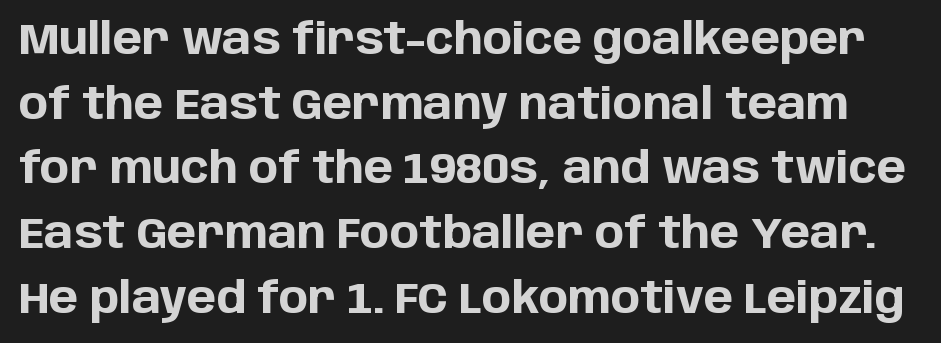
{"serif": "no", "italic": "no", "bold": "yes", "weight": "bold", "width": "normal", "stroke_contrast": "low", "x_height": "large", "monospaced": "no", "underline": "no", "line_spacing": "normal", "line_spacing_ratio": 1.47, "letter_spacing": "normal", "letter_spacing_em": 0.0, "glyph_px": 44}
